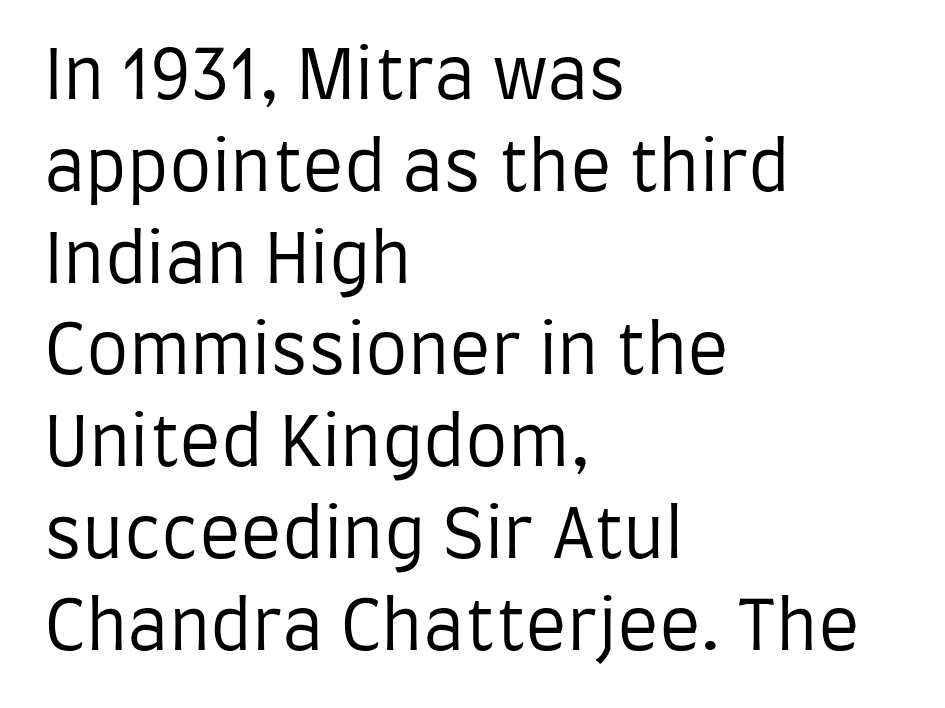
{"serif": "no", "italic": "no", "bold": "no", "weight": "regular", "width": "condensed", "stroke_contrast": "low", "x_height": "large", "monospaced": "no", "underline": "no", "align": "left", "line_spacing": "normal", "line_spacing_ratio": 1.35, "letter_spacing": "normal", "letter_spacing_em": 0.0, "glyph_px": 68}
